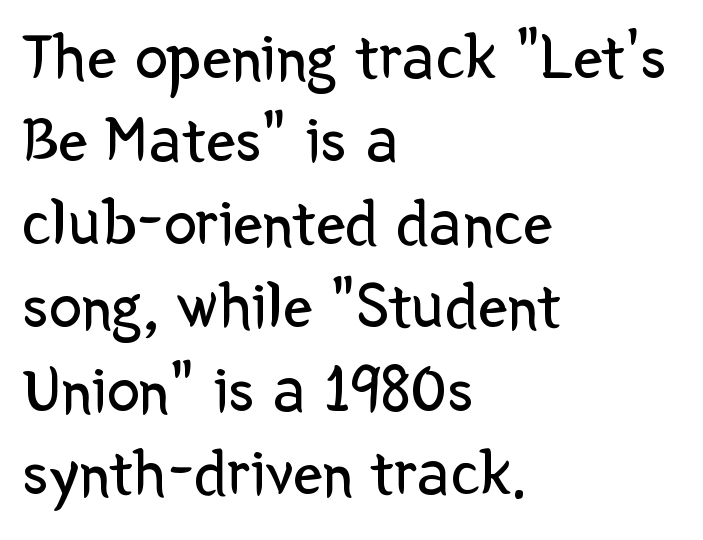
Q: Is the text bold? A: No.
Q: Is the text italic (slanted)? A: No, it is upright.
Q: Is the typeface a serif or a sans-serif typeface? A: Sans-serif.
Q: Is the text underlined? A: No.
Q: How is the paragraph aligned? A: Left-aligned.
Q: Is the spacing between letters normal or unusually wide? A: Normal.
Q: Is the spacing between lines tight, normal or loose? A: Normal.
Q: Width (condensed, normal, or wide)? A: Normal.
Q: Stroke contrast? A: Low.
Q: x-height? A: Medium.
Q: Monospaced? A: No.
